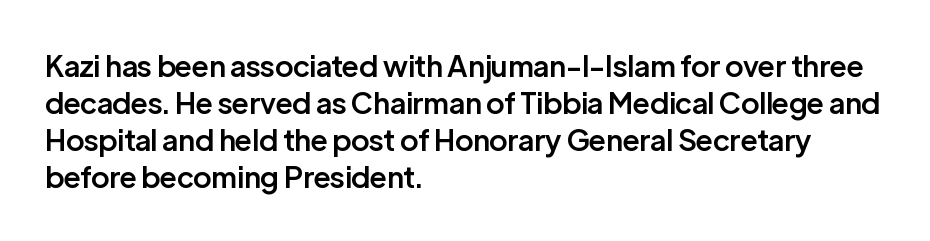
Q: Is the text bold? A: Semi-bold.
Q: Is the text italic (slanted)? A: No, it is upright.
Q: Is the typeface a serif or a sans-serif typeface? A: Sans-serif.
Q: Is the text underlined? A: No.
Q: How is the paragraph aligned? A: Left-aligned.
Q: Is the spacing between letters normal or unusually wide? A: Normal.
Q: Is the spacing between lines tight, normal or loose? A: Normal.
Q: Width (condensed, normal, or wide)? A: Normal.
Q: Stroke contrast? A: Low.
Q: x-height? A: Medium.
Q: Monospaced? A: No.
